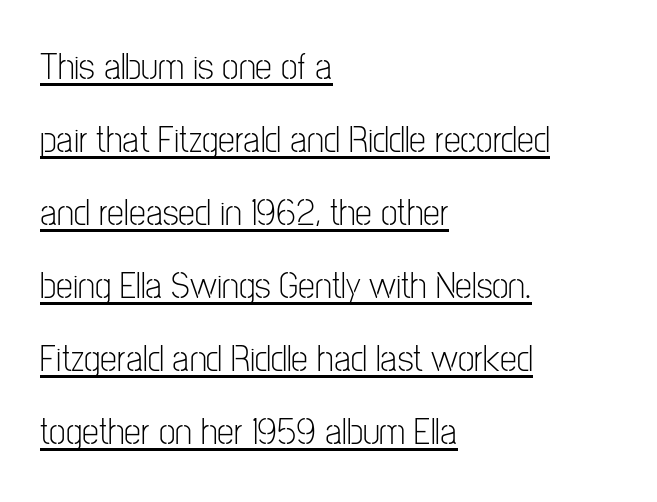
Think standard paragraph weight, or any step lighter than that. Every row of glyphs begins at an identical x-position on the left. Observe the ordinary spacing: letters are neighbours, not strangers. Check the space under the baseline: a stroke is drawn there. Style check: upright. A typesetter would call this proportional, since set widths differ per character.
